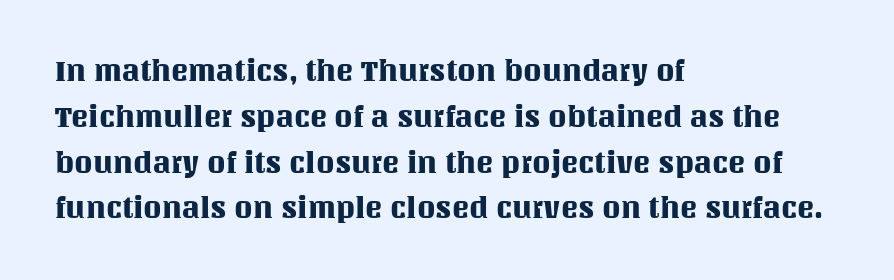
The image shows 29 px text type, upright; set left-aligned, normal line spacing (1.58x), normal letter spacing, not underlined; medium stroke contrast and a large x-height.
